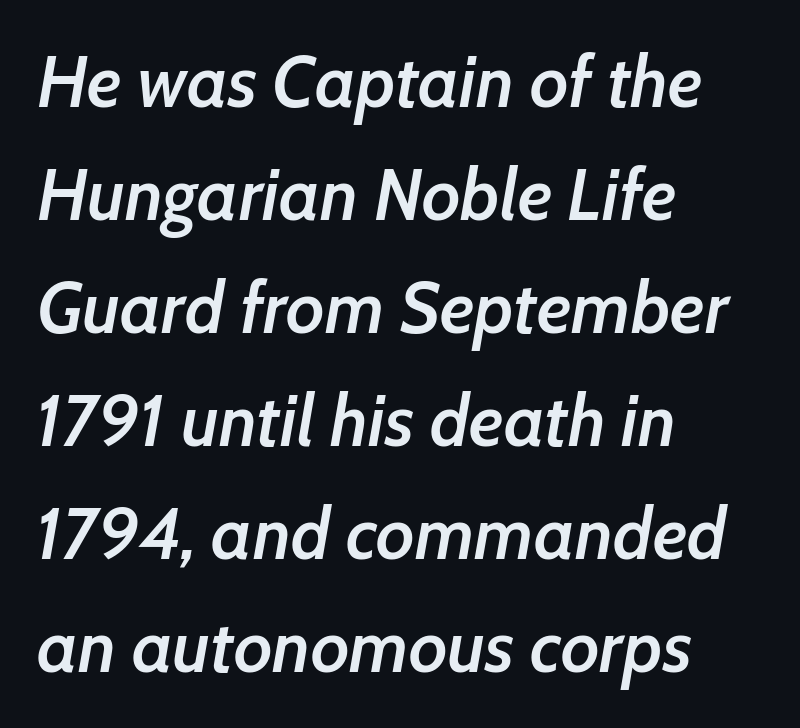
{"italic": "yes", "lean": "right", "slant_degrees": 7, "bold": "semi", "weight": "semibold", "width": "normal", "stroke_contrast": "low", "x_height": "medium", "monospaced": "no", "underline": "no", "align": "left", "line_spacing": "normal", "line_spacing_ratio": 1.57, "letter_spacing": "normal", "letter_spacing_em": 0.0, "glyph_px": 72}
